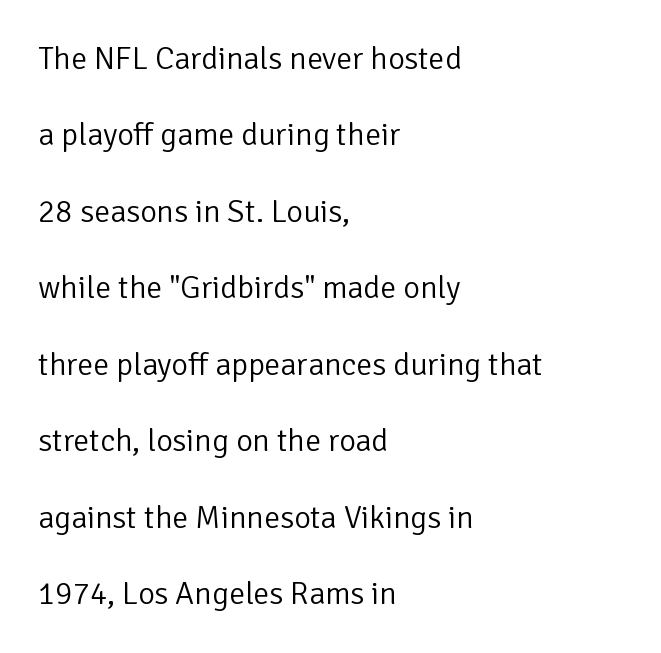
{"serif": "no", "italic": "no", "bold": "no", "weight": "light", "width": "normal", "stroke_contrast": "low", "x_height": "medium", "monospaced": "no", "underline": "no", "align": "left", "line_spacing": "loose", "line_spacing_ratio": 2.39, "letter_spacing": "normal", "letter_spacing_em": 0.0, "glyph_px": 32}
